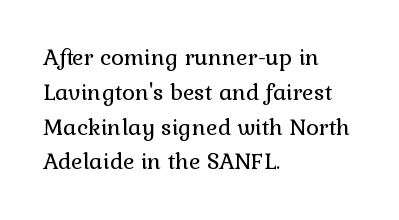
The image shows 22 px text type, upright; set left-aligned, normal line spacing (1.58x), normal letter spacing, not underlined.
